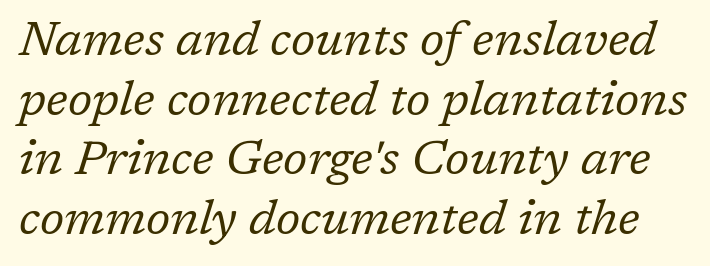
Q: Is the text bold? A: No.
Q: Is the text italic (slanted)? A: Yes, it leans right by about 17 degrees.
Q: Is the typeface a serif or a sans-serif typeface? A: Serif.
Q: Is the text underlined? A: No.
Q: Is the spacing between letters normal or unusually wide? A: Normal.
Q: Width (condensed, normal, or wide)? A: Normal.
Q: Stroke contrast? A: Low.
Q: x-height? A: Medium.
Q: Monospaced? A: No.
